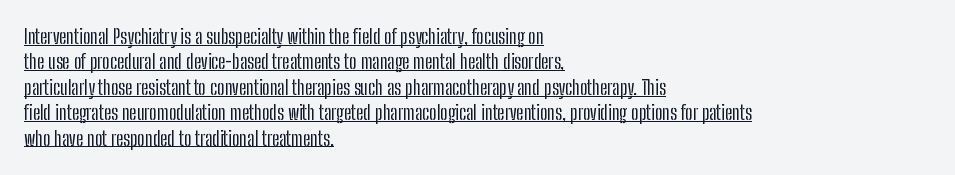
The image shows 20 px text type, upright; set left-aligned, normal line spacing (1.27x), normal letter spacing, underlined.
